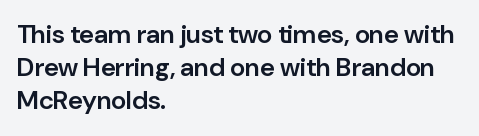
Q: Is the text bold? A: Semi-bold.
Q: Is the text italic (slanted)? A: No, it is upright.
Q: Is the text underlined? A: No.
Q: How is the paragraph aligned? A: Left-aligned.
Q: Is the spacing between letters normal or unusually wide? A: Normal.
Q: Is the spacing between lines tight, normal or loose? A: Normal.
